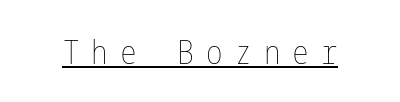
{"italic": "no", "bold": "no", "weight": "thin", "width": "condensed", "stroke_contrast": "low", "x_height": "medium", "underline": "yes", "letter_spacing": "wide", "letter_spacing_em": 0.37, "glyph_px": 33}
